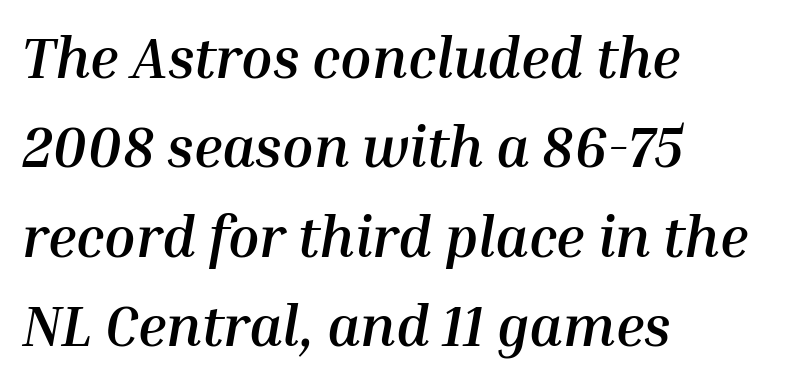
The image shows 57 px semibold type, italic (leaning right); set left-aligned, normal line spacing (1.57x), normal letter spacing, not underlined; medium stroke contrast and a medium x-height.
